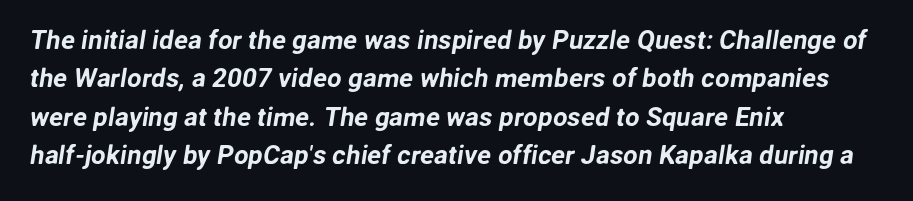
This rendering uses left alignment, leaving the right contour irregular. The zone under the glyphs is completely vacant. This block has exactly the height ordinary leading produces. You could call the tracking neutral — neither tight nor loose.
